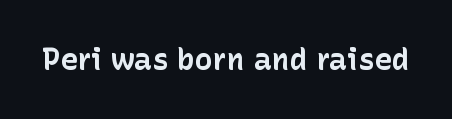
{"serif": "no", "italic": "no", "bold": "yes", "weight": "bold", "width": "normal", "stroke_contrast": "low", "x_height": "medium", "monospaced": "no", "underline": "no", "letter_spacing": "normal", "letter_spacing_em": 0.0, "glyph_px": 30}
